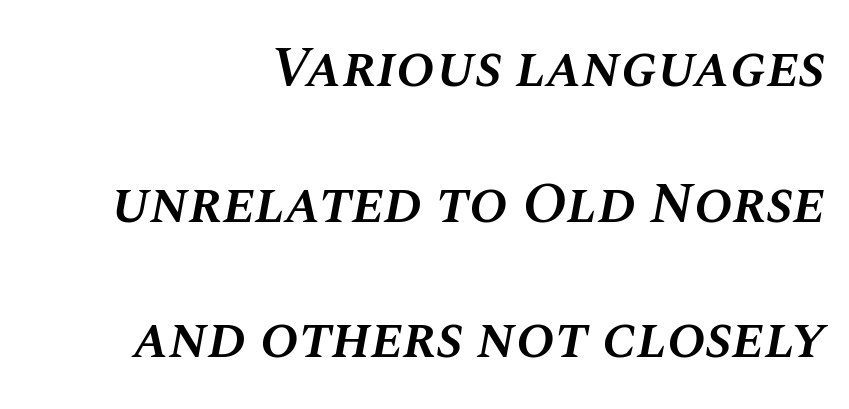
This rendering leaves character spacing at its baseline value. Teacher's note: observe the even right margin — that is flush-right alignment. Summary of vertical rhythm: relaxed, with wide interline spacing. Each letter keeps its own natural width here, so spacing adapts to shape. The area under the type is left untouched.
